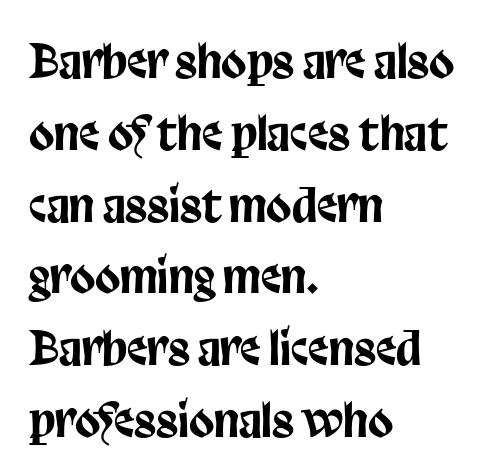
{"serif": "no", "italic": "no", "width": "condensed", "stroke_contrast": "low", "x_height": "large", "monospaced": "no", "underline": "no", "align": "left", "line_spacing": "normal", "line_spacing_ratio": 1.56, "letter_spacing": "normal", "letter_spacing_em": 0.0, "glyph_px": 46}
